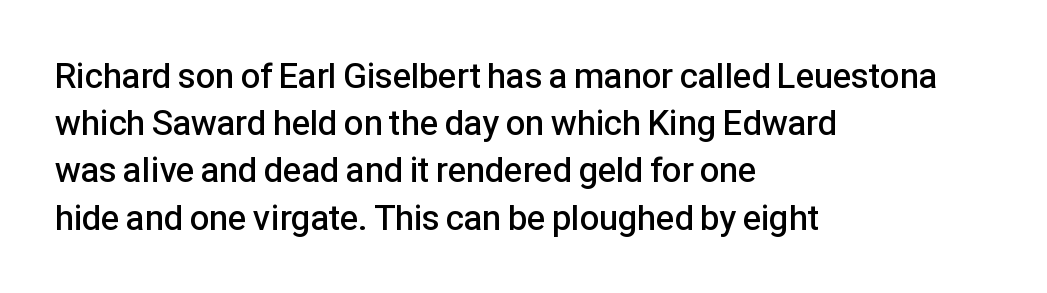
{"serif": "no", "italic": "no", "bold": "semi", "weight": "semibold", "width": "normal", "stroke_contrast": "low", "x_height": "medium", "monospaced": "no", "underline": "no", "align": "left", "line_spacing": "normal", "line_spacing_ratio": 1.35, "letter_spacing": "normal", "letter_spacing_em": 0.0, "glyph_px": 35}
